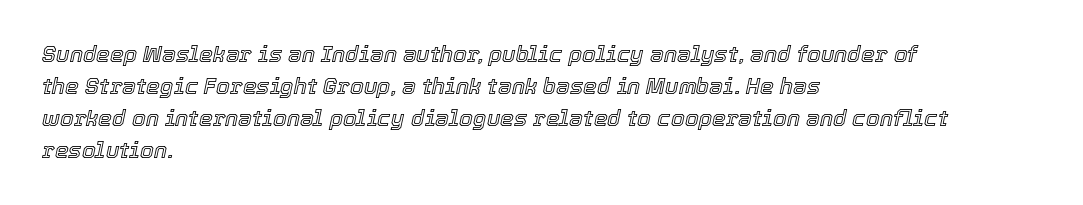
The rag falls on the right side of this text block. Notice how the stems are inclined rather than vertical — that's the hallmark of italics. Honestly, the letter spacing is just normal — you wouldn't notice it. Line spacing here is normal.
